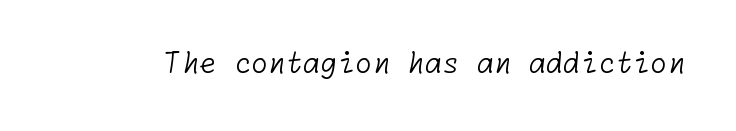
The image shows 28 px light sans-serif type; set normal letter spacing, not underlined; low stroke contrast and a medium x-height.
